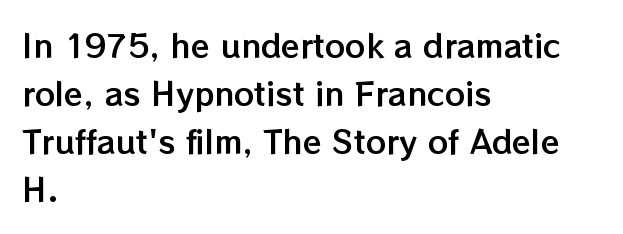
The image shows 31 px text type, upright; set left-aligned, normal line spacing (1.55x), normal letter spacing, not underlined; low stroke contrast and a medium x-height.
